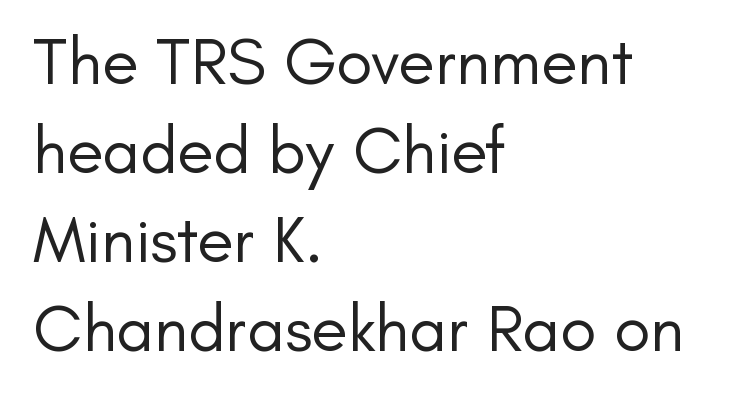
{"serif": "no", "italic": "no", "bold": "no", "weight": "regular", "width": "normal", "stroke_contrast": "low", "x_height": "small", "monospaced": "no", "underline": "no", "align": "left", "line_spacing": "normal", "line_spacing_ratio": 1.33, "letter_spacing": "normal", "letter_spacing_em": 0.0, "glyph_px": 67}
